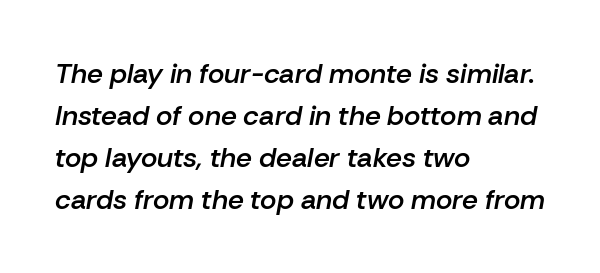
Q: Is the text bold? A: Semi-bold.
Q: Is the text italic (slanted)? A: Yes, it leans right by about 10 degrees.
Q: Is the text underlined? A: No.
Q: How is the paragraph aligned? A: Left-aligned.
Q: Is the spacing between letters normal or unusually wide? A: Normal.
Q: Is the spacing between lines tight, normal or loose? A: Normal.
Q: Width (condensed, normal, or wide)? A: Normal.
Q: Stroke contrast? A: Low.
Q: x-height? A: Medium.
Q: Monospaced? A: No.
